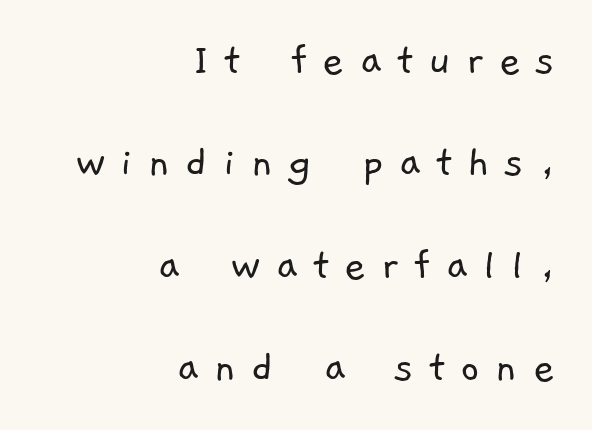
{"serif": "no", "bold": "no", "weight": "light", "width": "normal", "stroke_contrast": "low", "x_height": "medium", "monospaced": "no", "underline": "no", "align": "right", "line_spacing": "loose", "line_spacing_ratio": 2.18, "letter_spacing": "wide", "letter_spacing_em": 0.32, "glyph_px": 47}
